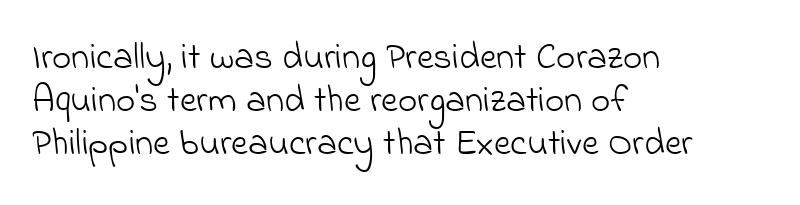
{"serif": "no", "bold": "no", "weight": "light", "width": "normal", "stroke_contrast": "low", "x_height": "small", "monospaced": "no", "underline": "no", "align": "left", "line_spacing_ratio": 1.16, "letter_spacing": "normal", "letter_spacing_em": 0.0, "glyph_px": 37}
